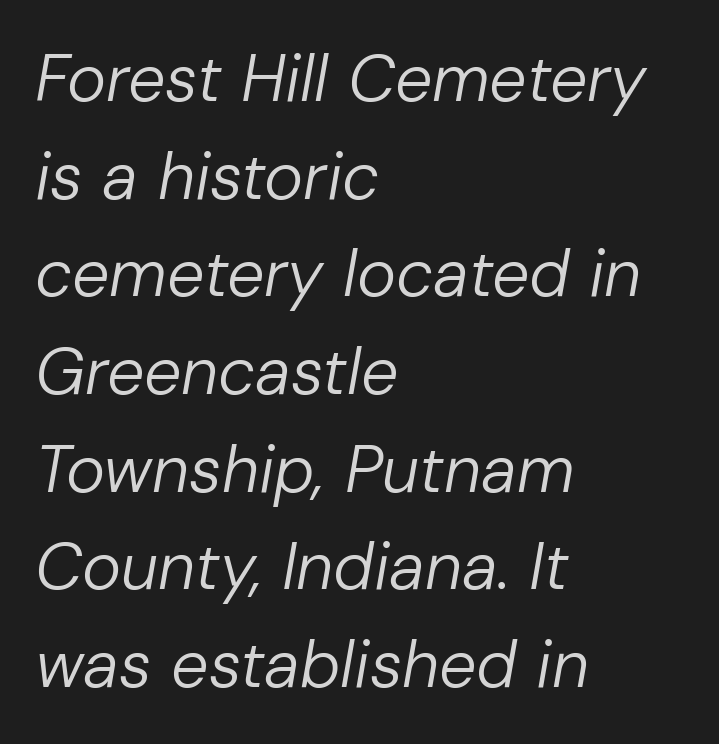
Italic? Definitely — the glyphs are oblique. Descender tails drop into unmarked territory. Notice how descenders clear the ascenders below comfortably — that's standard leading. Glyph-to-glyph distance matches everyday printed text. These lines are set flush left with a ragged right edge.
